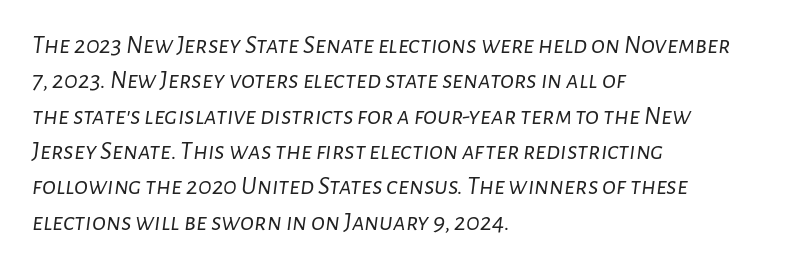
{"italic": "yes", "lean": "right", "slant_degrees": 7, "bold": "no", "underline": "no", "align": "left", "line_spacing": "normal", "line_spacing_ratio": 1.36, "letter_spacing": "normal", "letter_spacing_em": 0.0, "glyph_px": 26}
